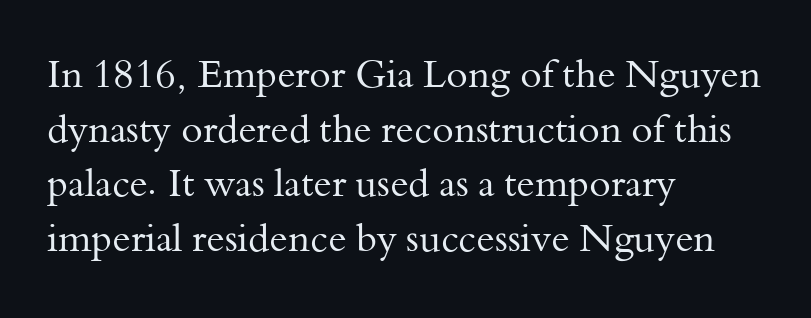
{"serif": "yes", "italic": "no", "bold": "no", "weight": "regular", "width": "normal", "stroke_contrast": "medium", "x_height": "small", "monospaced": "no", "underline": "no", "align": "left", "line_spacing": "normal", "line_spacing_ratio": 1.4, "letter_spacing": "normal", "letter_spacing_em": 0.0, "glyph_px": 39}
